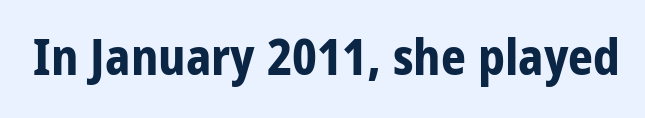
Q: Is the text bold? A: Yes.
Q: Is the text italic (slanted)? A: No, it is upright.
Q: Is the typeface a serif or a sans-serif typeface? A: Sans-serif.
Q: Is the text underlined? A: No.
Q: Is the spacing between letters normal or unusually wide? A: Normal.
Q: Width (condensed, normal, or wide)? A: Condensed.
Q: Stroke contrast? A: Low.
Q: x-height? A: Large.
Q: Monospaced? A: No.
